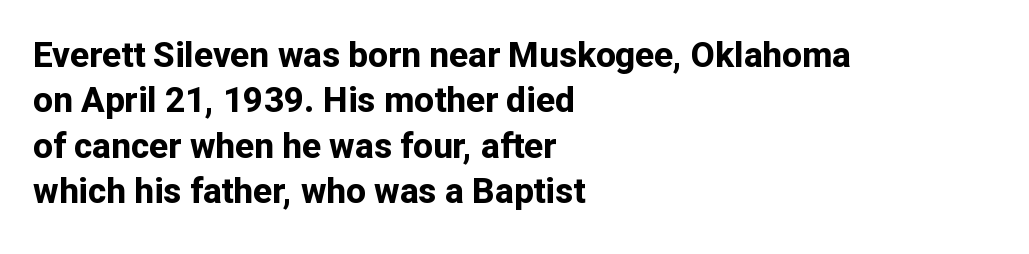
{"serif": "no", "italic": "no", "bold": "yes", "weight": "bold", "width": "normal", "stroke_contrast": "low", "x_height": "medium", "monospaced": "no", "underline": "no", "align": "left", "line_spacing": "normal", "line_spacing_ratio": 1.3, "letter_spacing": "normal", "letter_spacing_em": 0.0, "glyph_px": 35}
